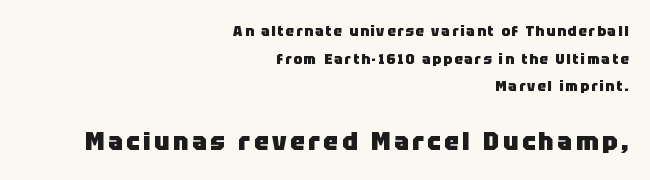
Q: Is the text bold? A: Yes.
Q: Is the text italic (slanted)? A: No, it is upright.
Q: Is the text underlined? A: No.
Q: How is the paragraph aligned? A: Right-aligned.
Q: Is the spacing between lines tight, normal or loose? A: Loose.
Q: Which block of text is set in a larger size, the first (top) or the second (bottom)? A: The second (bottom) one.
